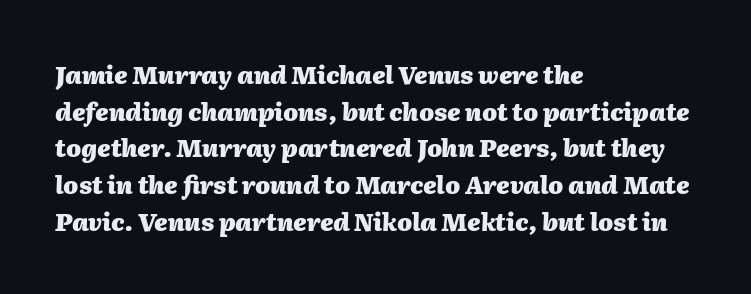
{"italic": "yes", "lean": "right", "slant_degrees": 2, "bold": "yes", "underline": "no", "align": "left", "line_spacing": "normal", "line_spacing_ratio": 1.53, "letter_spacing": "normal", "letter_spacing_em": 0.0, "glyph_px": 24}
